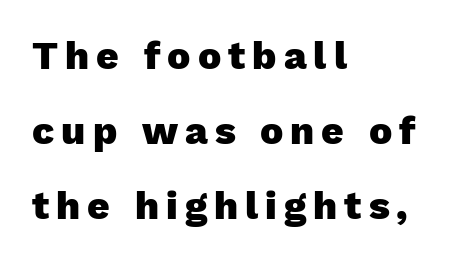
{"serif": "no", "italic": "no", "bold": "yes", "weight": "heavy", "width": "normal", "stroke_contrast": "low", "x_height": "medium", "monospaced": "no", "underline": "no", "align": "left", "line_spacing": "loose", "line_spacing_ratio": 1.92, "glyph_px": 39}
